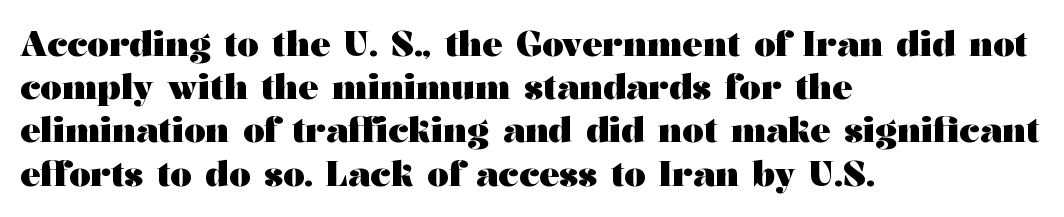
The image shows 34 px heavy, wide serif type, upright; set left-aligned, normal line spacing (1.27x), normal letter spacing, not underlined; medium stroke contrast and a medium x-height.
